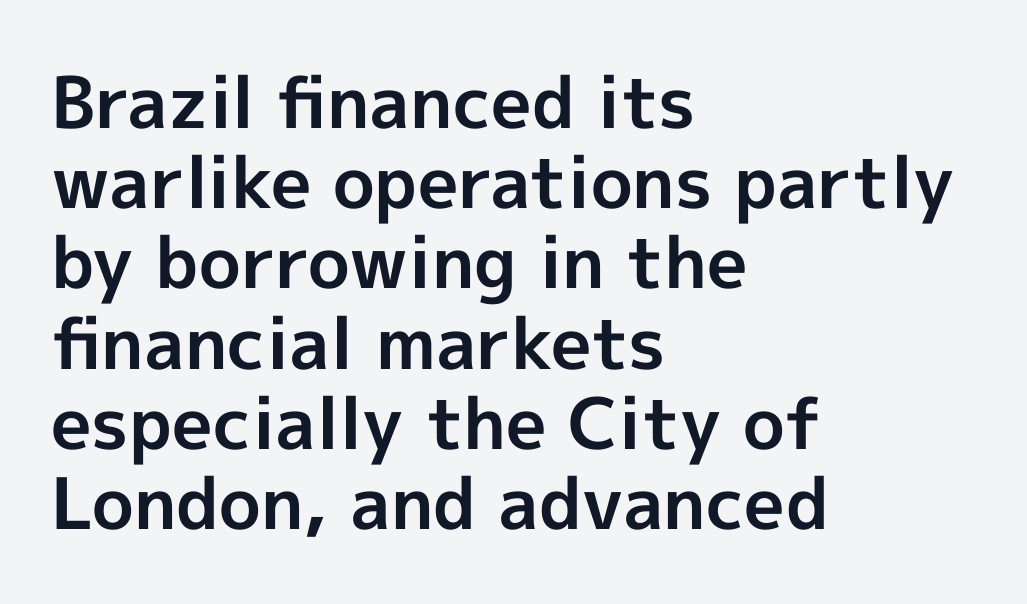
Q: Is the text bold? A: Yes.
Q: Is the text italic (slanted)? A: No, it is upright.
Q: Is the typeface a serif or a sans-serif typeface? A: Sans-serif.
Q: Is the text underlined? A: No.
Q: How is the paragraph aligned? A: Left-aligned.
Q: Is the spacing between letters normal or unusually wide? A: Normal.
Q: Is the spacing between lines tight, normal or loose? A: Tight.
Q: Width (condensed, normal, or wide)? A: Normal.
Q: x-height? A: Medium.
Q: Monospaced? A: No.
